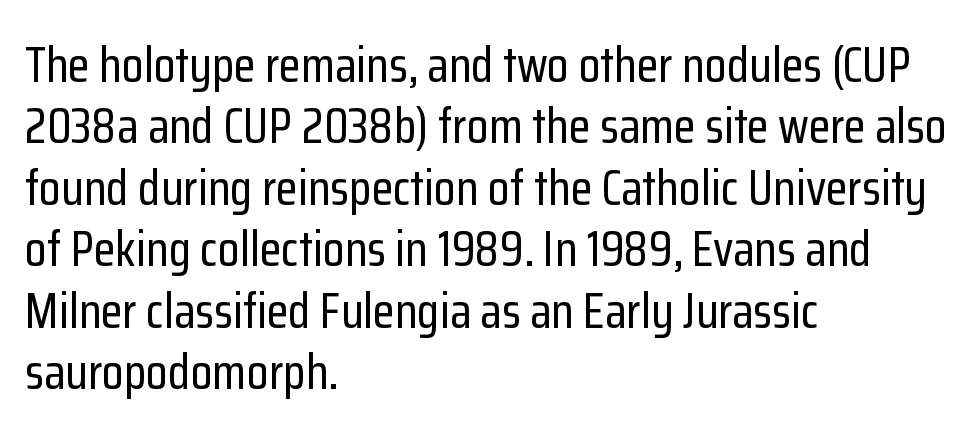
The letters advance in unequal steps, a hallmark of proportional type. A roman cut, with each character standing at attention. Alignment: flush left. The passage shown is not underscored anywhere.
